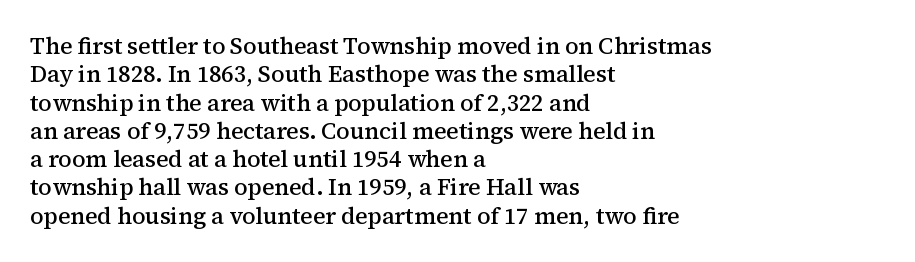
The image shows 23 px text type, upright; set left-aligned, line spacing 1.23x, normal letter spacing, not underlined.
